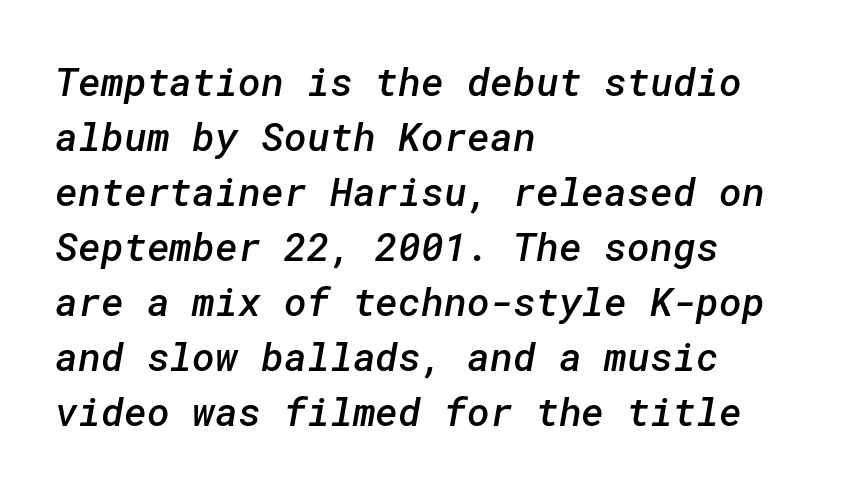
{"serif": "no", "bold": "semi", "weight": "semibold", "width": "normal", "stroke_contrast": "low", "x_height": "medium", "underline": "no", "align": "left", "line_spacing": "normal", "line_spacing_ratio": 1.41, "letter_spacing": "normal", "letter_spacing_em": 0.0, "glyph_px": 39}
